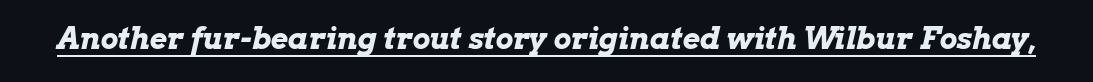
The glyphs have the mass of a bold cut. The glyphs look as if they've been sheared to an angle. Spacing verdict: proportional, widths tailored to each character. Nobody touched the tracking dial on this one.
